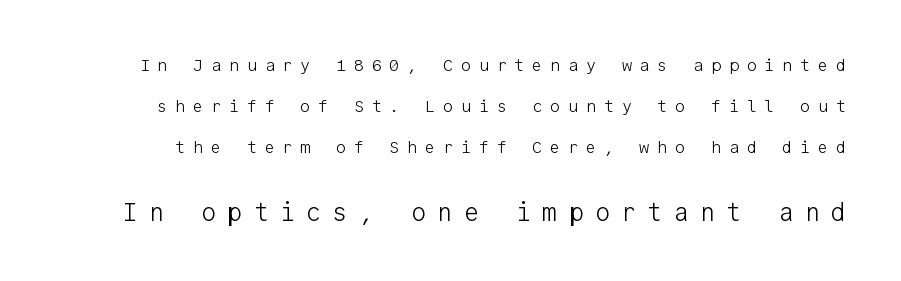
Style check: upright. These lines have a slow, spaced-out rhythm from letter to letter. If you squint, the bottom block still reads clearly — it's the larger of the two. Nothing heavy about these letters — not bold at all. Check under the words: just untouched page. Interline gaps are noticeably wide in this sample.
